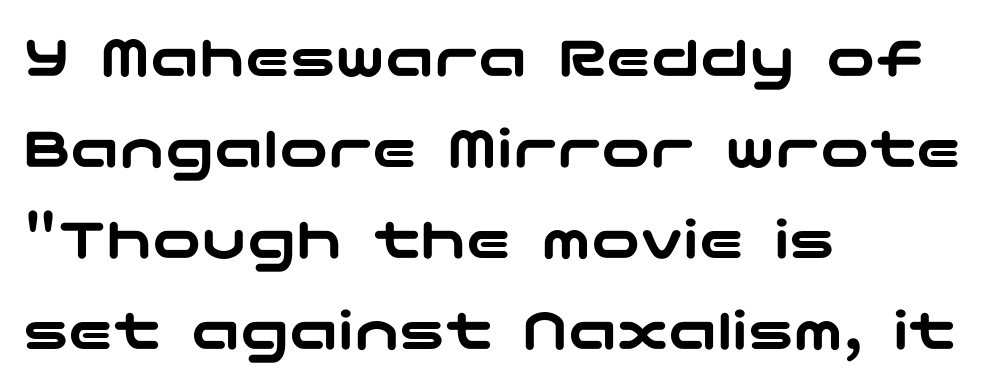
Q: Is the text italic (slanted)? A: No, it is upright.
Q: Is the typeface a serif or a sans-serif typeface? A: Sans-serif.
Q: Is the text underlined? A: No.
Q: How is the paragraph aligned? A: Left-aligned.
Q: Is the spacing between letters normal or unusually wide? A: Normal.
Q: Is the spacing between lines tight, normal or loose? A: Normal.
Q: Width (condensed, normal, or wide)? A: Wide.
Q: Stroke contrast? A: Low.
Q: x-height? A: Medium.
